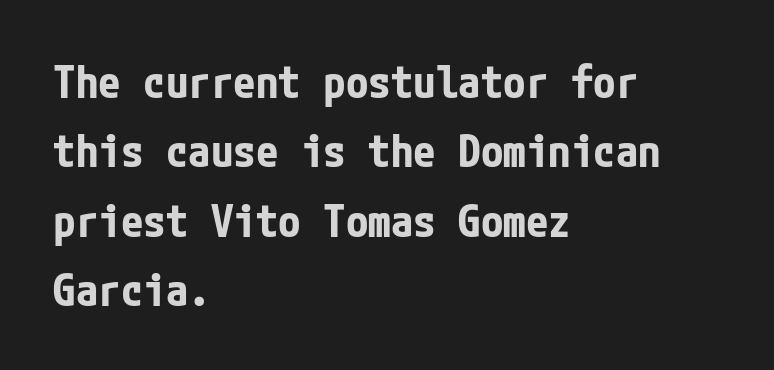
{"serif": "no", "italic": "no", "bold": "yes", "weight": "bold", "width": "condensed", "stroke_contrast": "low", "x_height": "medium", "underline": "no", "align": "left", "line_spacing": "normal", "line_spacing_ratio": 1.54, "letter_spacing": "normal", "letter_spacing_em": 0.0, "glyph_px": 45}
